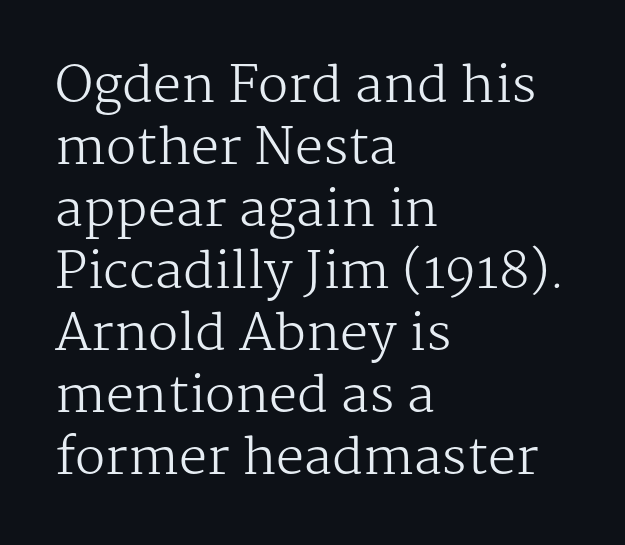
Little horizontal feet cap the strokes, marking this as serif type. This sample uses plain, unmodified letter spacing. Proportional: the letters do not fall into vertical columns. Ordinary non-slanted type is in use. The lines are quadded left. Ink coverage per letter is moderate at most.
